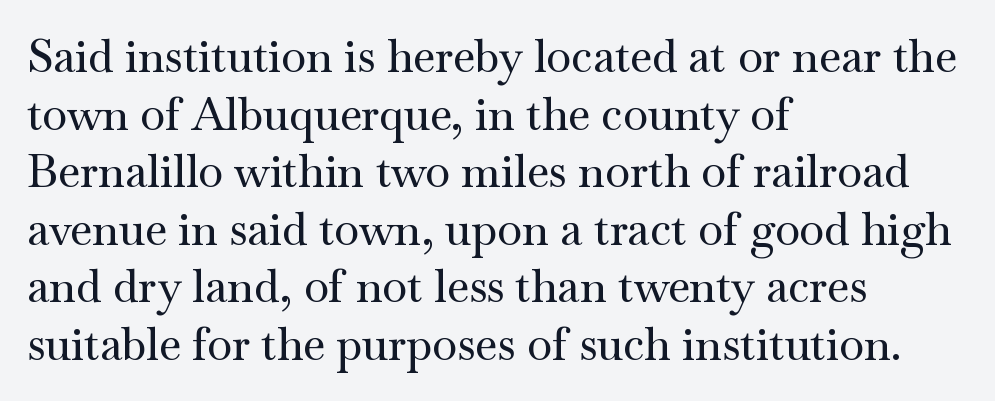
Q: Is the text italic (slanted)? A: No, it is upright.
Q: Is the typeface a serif or a sans-serif typeface? A: Serif.
Q: Is the text underlined? A: No.
Q: How is the paragraph aligned? A: Left-aligned.
Q: Is the spacing between letters normal or unusually wide? A: Normal.
Q: Is the spacing between lines tight, normal or loose? A: Normal.
Q: Width (condensed, normal, or wide)? A: Wide.
Q: Stroke contrast? A: Medium.
Q: x-height? A: Small.
Q: Monospaced? A: No.
